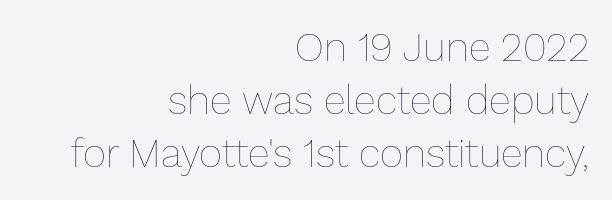
The image shows 40 px thin type, upright; set right-aligned, normal line spacing (1.32x), normal letter spacing, not underlined; low stroke contrast and a medium x-height.
